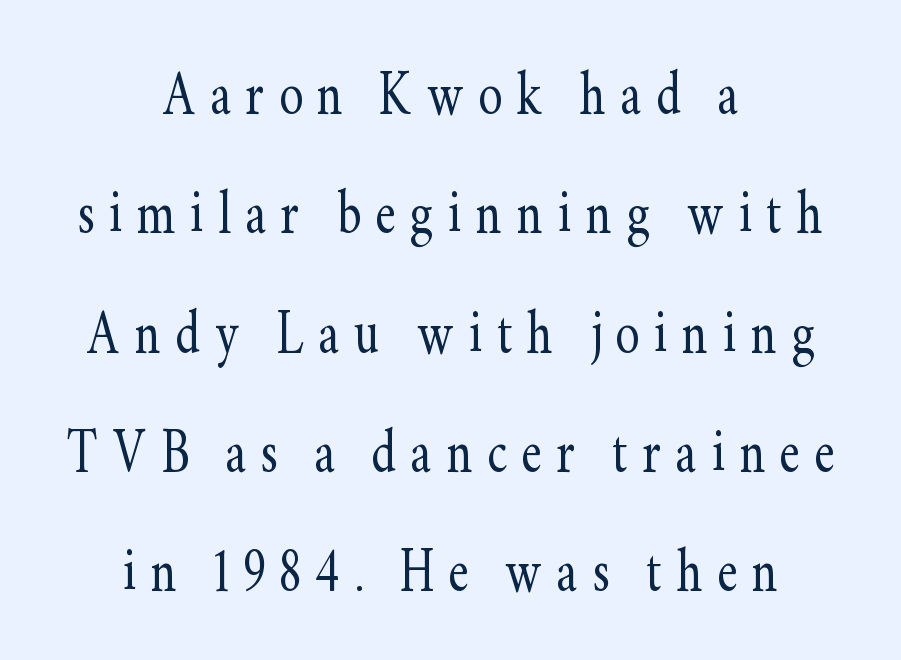
Q: Is the text bold? A: No.
Q: Is the text italic (slanted)? A: No, it is upright.
Q: Is the typeface a serif or a sans-serif typeface? A: Serif.
Q: Is the text underlined? A: No.
Q: How is the paragraph aligned? A: Centered.
Q: Is the spacing between letters normal or unusually wide? A: Unusually wide.
Q: Is the spacing between lines tight, normal or loose? A: Normal.
Q: Width (condensed, normal, or wide)? A: Condensed.
Q: Stroke contrast? A: Low.
Q: x-height? A: Small.
Q: Monospaced? A: No.
